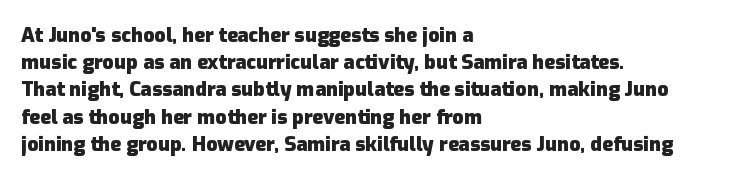
{"italic": "no", "bold": "yes", "underline": "no", "align": "left", "line_spacing": "normal", "line_spacing_ratio": 1.36, "letter_spacing": "normal", "letter_spacing_em": 0.0, "glyph_px": 20}
